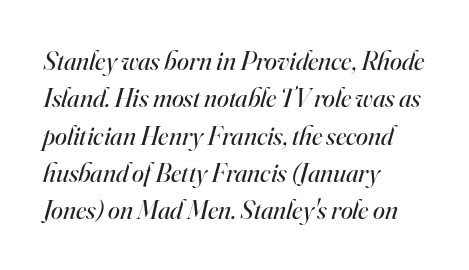
{"italic": "yes", "lean": "right", "slant_degrees": 16, "bold": "no", "underline": "no", "align": "left", "line_spacing": "normal", "line_spacing_ratio": 1.38, "letter_spacing": "normal", "letter_spacing_em": 0.0, "glyph_px": 27}
